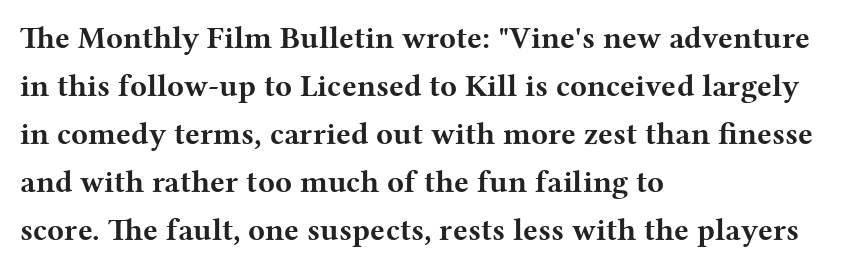
The image shows 31 px bold, wide serif type, upright; set left-aligned, normal line spacing (1.55x), normal letter spacing, not underlined; medium stroke contrast and a medium x-height.
